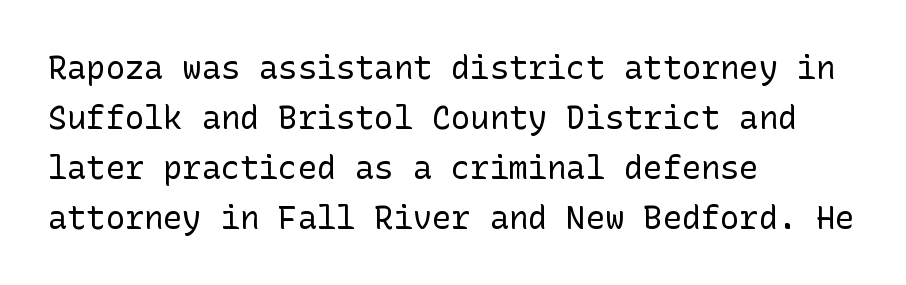
Q: Is the text bold? A: No.
Q: Is the text italic (slanted)? A: No, it is upright.
Q: Is the typeface a serif or a sans-serif typeface? A: Sans-serif.
Q: Is the text underlined? A: No.
Q: How is the paragraph aligned? A: Left-aligned.
Q: Is the spacing between letters normal or unusually wide? A: Normal.
Q: Is the spacing between lines tight, normal or loose? A: Normal.
Q: Width (condensed, normal, or wide)? A: Normal.
Q: Stroke contrast? A: Low.
Q: x-height? A: Medium.
